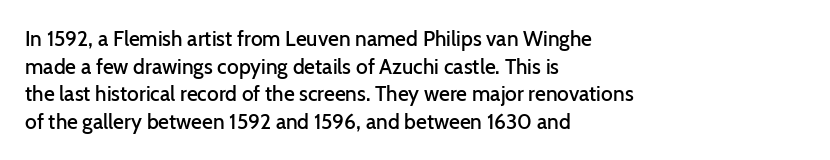
Q: Is the text bold? A: Semi-bold.
Q: Is the text italic (slanted)? A: No, it is upright.
Q: Is the text underlined? A: No.
Q: How is the paragraph aligned? A: Left-aligned.
Q: Is the spacing between letters normal or unusually wide? A: Normal.
Q: Is the spacing between lines tight, normal or loose? A: Normal.
